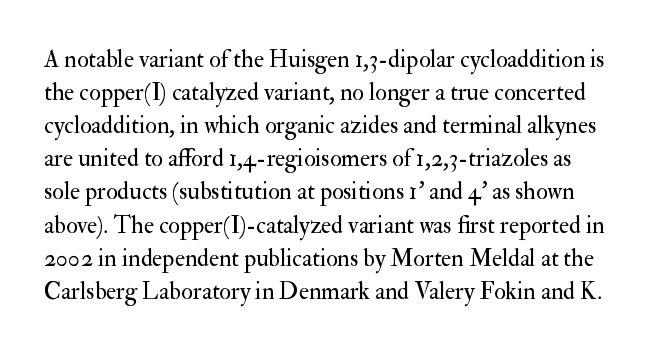
{"italic": "no", "bold": "no", "underline": "no", "line_spacing": "normal", "line_spacing_ratio": 1.38, "letter_spacing": "normal", "letter_spacing_em": 0.0, "glyph_px": 24}
